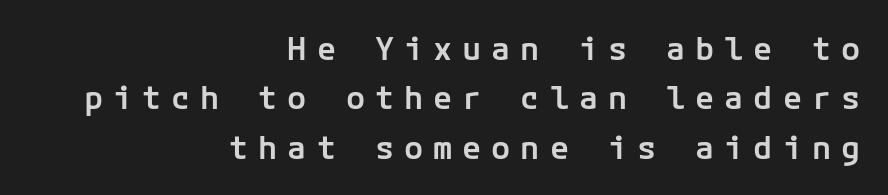
{"serif": "no", "italic": "no", "bold": "semi", "weight": "semibold", "width": "normal", "stroke_contrast": "low", "x_height": "medium", "underline": "no", "align": "right", "line_spacing": "normal", "line_spacing_ratio": 1.54, "letter_spacing": "wide", "letter_spacing_em": 0.31, "glyph_px": 32}
